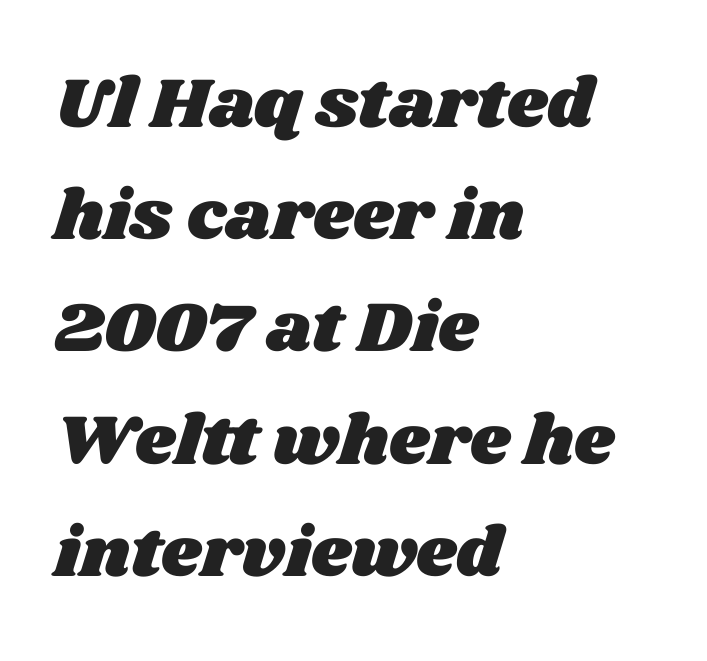
The foot of each line stays bare and open. One-word summary of the alignment: left. The face used here is proportionally spaced, like ordinary book or web type. A typesetter would call this zero additional tracking. Vertically, the passage feels balanced, rows spaced as you'd expect.
